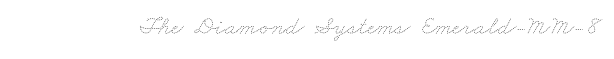
{"bold": "no", "underline": "no", "letter_spacing": "normal", "letter_spacing_em": 0.0, "glyph_px": 26}
